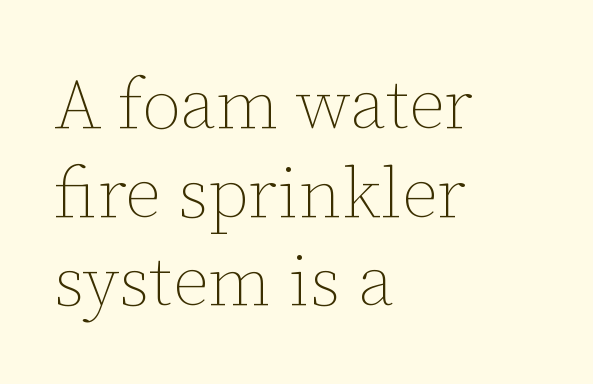
Q: Is the text bold? A: No.
Q: Is the text italic (slanted)? A: No, it is upright.
Q: Is the text underlined? A: No.
Q: How is the paragraph aligned? A: Left-aligned.
Q: Is the spacing between letters normal or unusually wide? A: Normal.
Q: Is the spacing between lines tight, normal or loose? A: Normal.
Q: Width (condensed, normal, or wide)? A: Normal.
Q: Stroke contrast? A: Low.
Q: x-height? A: Medium.
Q: Monospaced? A: No.
